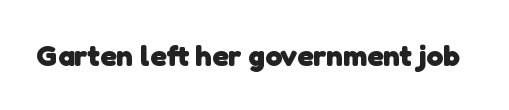
The image shows 30 px heavy sans-serif type; set normal letter spacing, not underlined; low stroke contrast and a medium x-height.
